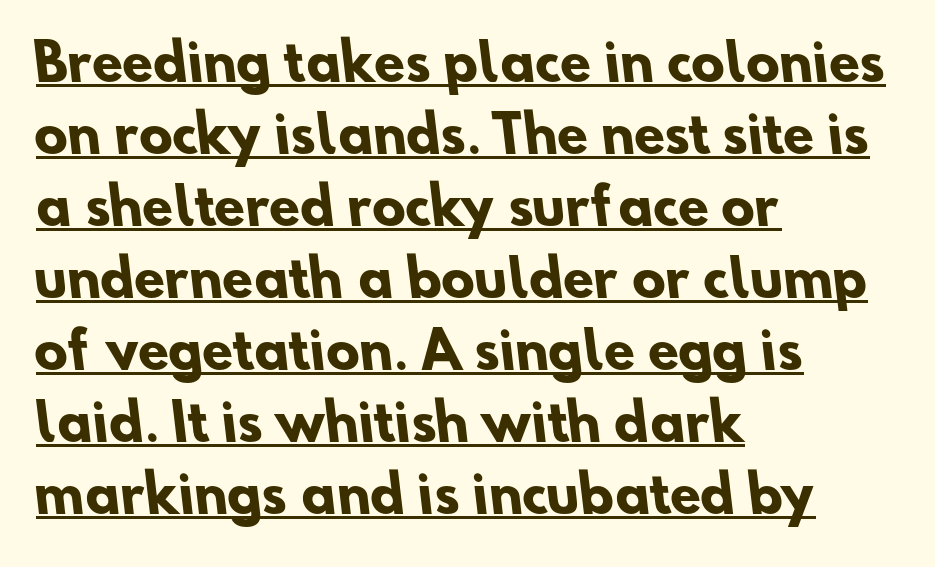
Observe the ordinary spacing: letters are neighbours, not strangers. The string is rendered with underlining switched on. These lines stack with their left ends in a neat column. Here the designer chose a conventional face with non-uniform glyph widths. Reading down the column, the eye jumps a familiar distance to each next line. To sum up the face: it is a sans, with no serifs.
